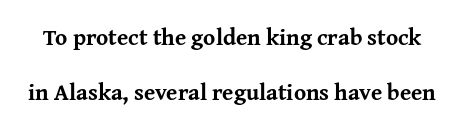
Q: Is the text bold? A: Yes.
Q: Is the text italic (slanted)? A: No, it is upright.
Q: Is the text underlined? A: No.
Q: Is the spacing between letters normal or unusually wide? A: Normal.
Q: Is the spacing between lines tight, normal or loose? A: Loose.
